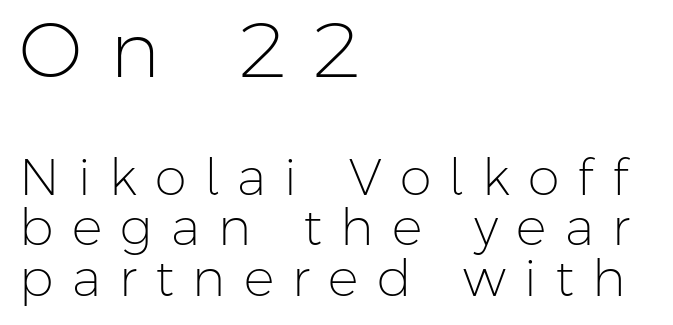
Q: Is the text bold? A: No.
Q: Is the text italic (slanted)? A: No, it is upright.
Q: Is the typeface a serif or a sans-serif typeface? A: Sans-serif.
Q: Is the text underlined? A: No.
Q: How is the paragraph aligned? A: Left-aligned.
Q: Is the spacing between letters normal or unusually wide? A: Unusually wide.
Q: Is the spacing between lines tight, normal or loose? A: Tight.
Q: Which block of text is set in a larger size, the first (top) or the second (bottom)? A: The first (top) one.
Q: Width (condensed, normal, or wide)? A: Normal.
Q: Stroke contrast? A: Low.
Q: x-height? A: Medium.
Q: Monospaced? A: No.
